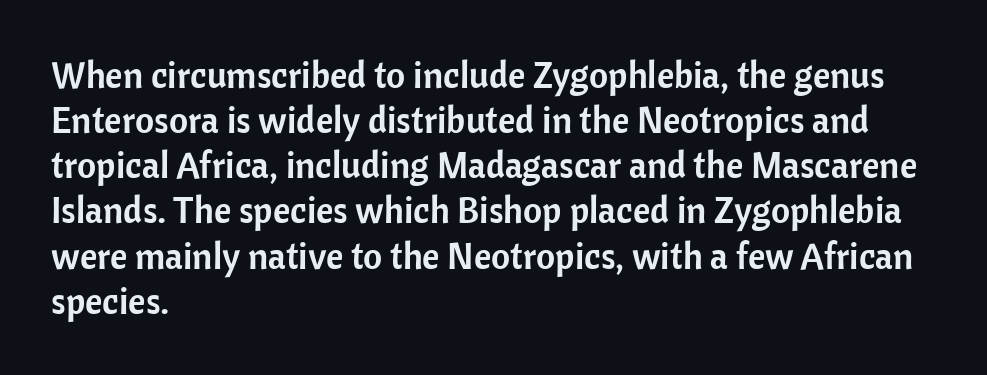
{"serif": "no", "italic": "no", "width": "normal", "stroke_contrast": "low", "x_height": "medium", "monospaced": "no", "underline": "no", "align": "left", "line_spacing_ratio": 1.22, "letter_spacing": "normal", "letter_spacing_em": 0.0, "glyph_px": 37}
